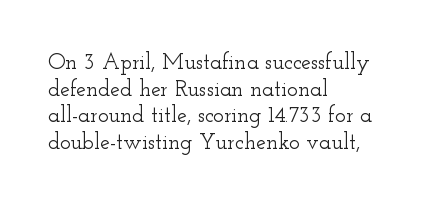
A student would call this left alignment; a typographer would say flush left, rag right. Nobody touched the tracking dial on this one. Tall strokes in this sample are plumb rather than angled. Descenders are the only things crossing below the line.
